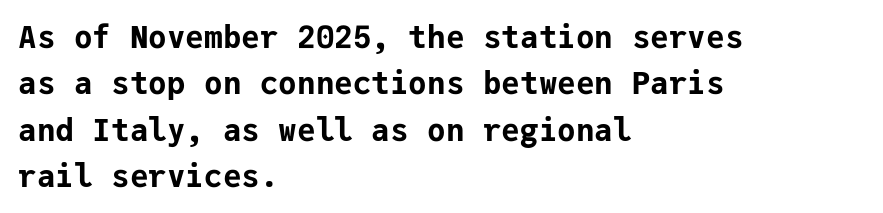
The image shows 31 px bold sans-serif type, upright, monospaced; set left-aligned, normal line spacing (1.5x), normal letter spacing, not underlined; low stroke contrast and a medium x-height.
